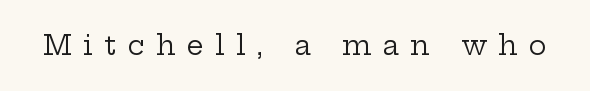
The image shows 27 px text type, upright; set unusually wide letter spacing (+0.42 em), not underlined.
